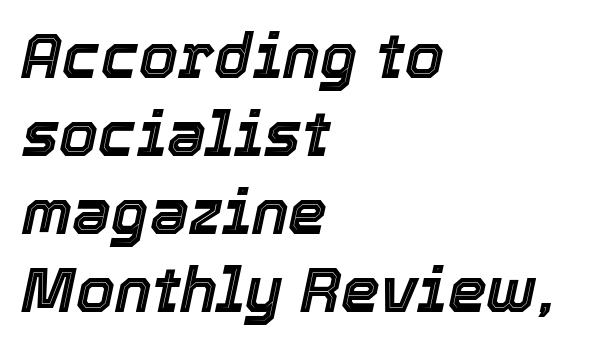
Glyph-to-glyph distance matches everyday printed text. The area under the type is left untouched. The axis of the letterforms is tilted away from vertical. Here the designer chose a conventional face with non-uniform glyph widths. Baseline-to-baseline distance is the conventional proportion of letter height.
